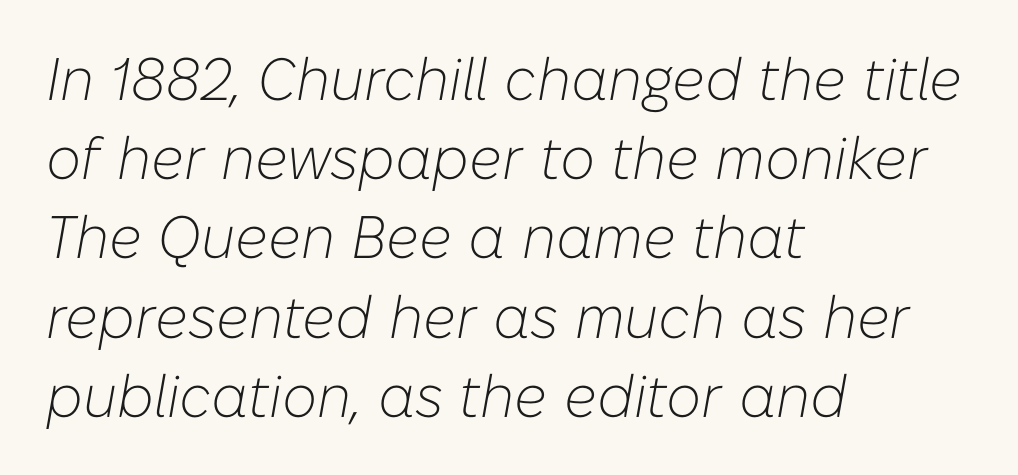
The image shows 60 px light type, italic (leaning right); set left-aligned, normal line spacing (1.32x), normal letter spacing, not underlined; low stroke contrast and a medium x-height.
